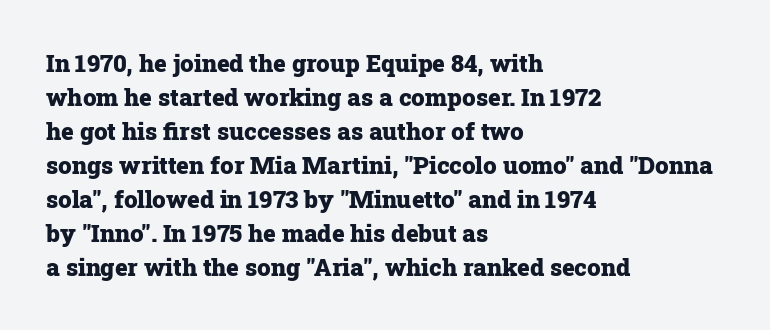
{"italic": "no", "bold": "yes", "underline": "no", "align": "left", "line_spacing": "normal", "line_spacing_ratio": 1.42, "letter_spacing": "normal", "letter_spacing_em": 0.0, "glyph_px": 24}
